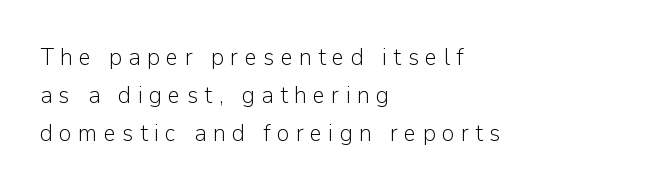
Q: Is the text bold? A: No.
Q: Is the text italic (slanted)? A: No, it is upright.
Q: Is the text underlined? A: No.
Q: How is the paragraph aligned? A: Left-aligned.
Q: Is the spacing between letters normal or unusually wide? A: Unusually wide.
Q: Is the spacing between lines tight, normal or loose? A: Normal.
